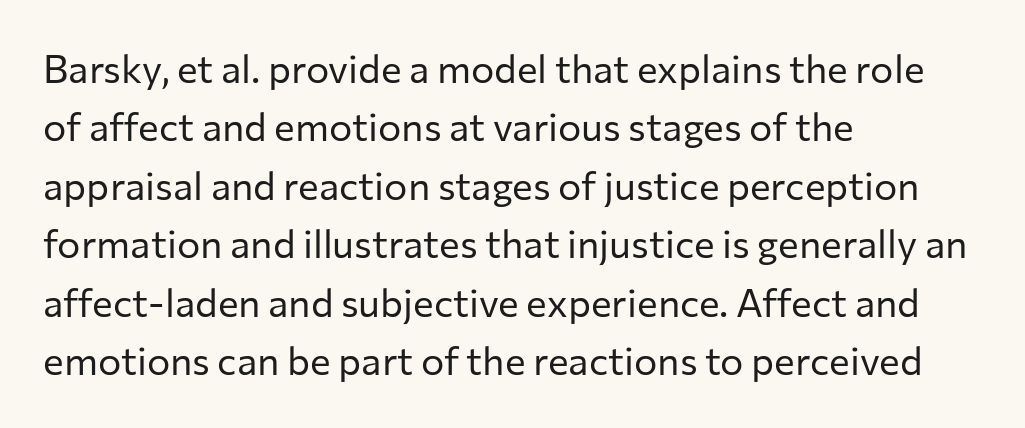
The image shows 39 px regular-weight sans-serif type, upright; set left-aligned, normal line spacing (1.5x), normal letter spacing, not underlined; low stroke contrast and a medium x-height.
